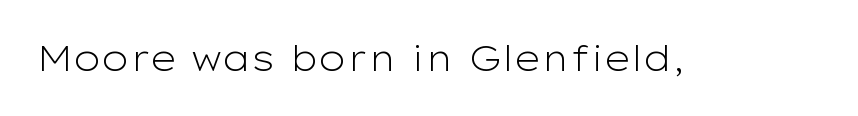
{"serif": "no", "italic": "no", "bold": "no", "weight": "light", "width": "wide", "stroke_contrast": "low", "x_height": "medium", "monospaced": "no", "underline": "no", "letter_spacing": "normal", "letter_spacing_em": 0.0, "glyph_px": 35}
